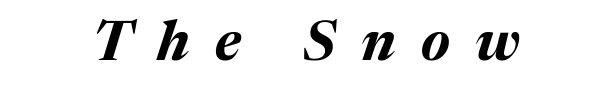
Q: Is the text bold? A: Yes.
Q: Is the text italic (slanted)? A: Yes, it leans right by about 17 degrees.
Q: Is the text underlined? A: No.
Q: How is the paragraph aligned? A: Centered.
Q: Is the spacing between letters normal or unusually wide? A: Unusually wide.
Q: Width (condensed, normal, or wide)? A: Normal.
Q: Stroke contrast? A: Medium.
Q: x-height? A: Medium.
Q: Monospaced? A: No.
